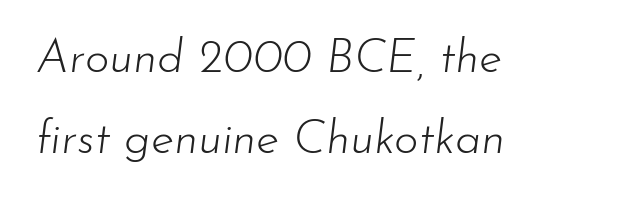
The image shows 47 px light type, italic (leaning right); set left-aligned, line spacing 1.73x, normal letter spacing, not underlined; low stroke contrast and a small x-height.
